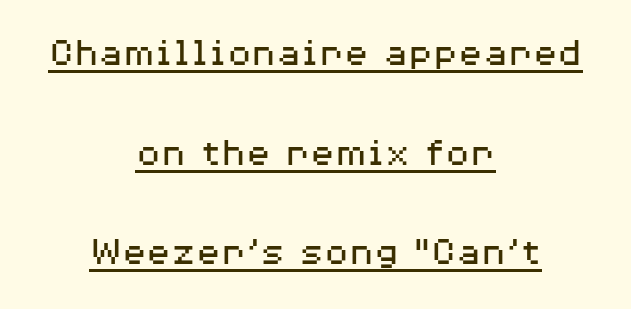
Q: Is the text bold? A: No.
Q: Is the text italic (slanted)? A: No, it is upright.
Q: Is the typeface a serif or a sans-serif typeface? A: Sans-serif.
Q: Is the text underlined? A: Yes.
Q: How is the paragraph aligned? A: Centered.
Q: Is the spacing between letters normal or unusually wide? A: Normal.
Q: Is the spacing between lines tight, normal or loose? A: Loose.
Q: Width (condensed, normal, or wide)? A: Wide.
Q: Stroke contrast? A: Medium.
Q: x-height? A: Medium.
Q: Monospaced? A: No.
